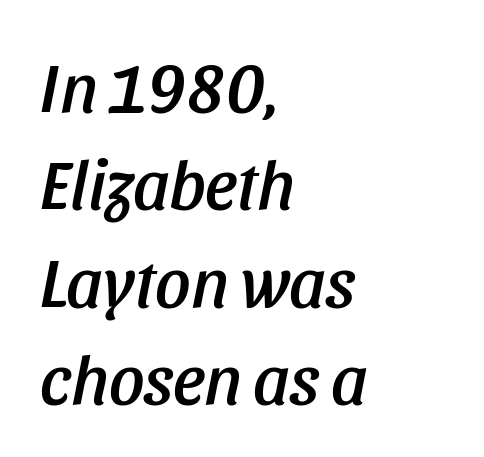
The image shows 70 px condensed type, italic (leaning right); set left-aligned, normal line spacing (1.39x), normal letter spacing, not underlined; low stroke contrast and a large x-height.
